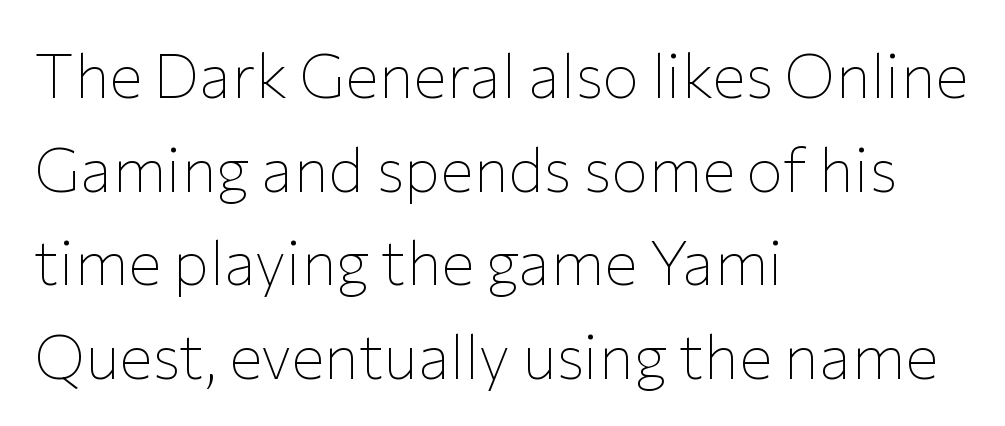
{"serif": "no", "italic": "no", "bold": "no", "weight": "thin", "width": "normal", "stroke_contrast": "low", "x_height": "medium", "monospaced": "no", "underline": "no", "align": "left", "line_spacing": "normal", "line_spacing_ratio": 1.51, "letter_spacing": "normal", "letter_spacing_em": 0.0, "glyph_px": 62}
